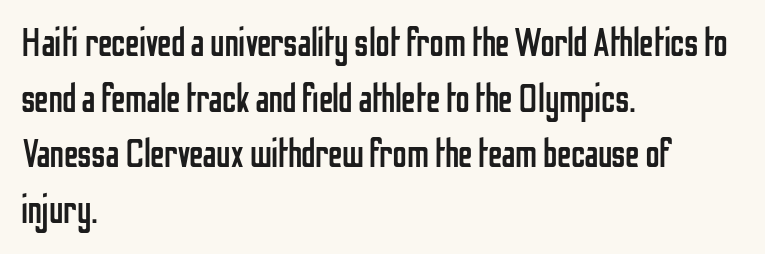
Type style note: lacks serifs. The leading is moderate, giving the passage an even texture. A bare baseline throughout the passage. Italic: no, the glyphs are upright roman. Heaviness? Minimal to ordinary, like unemphasized prose.
